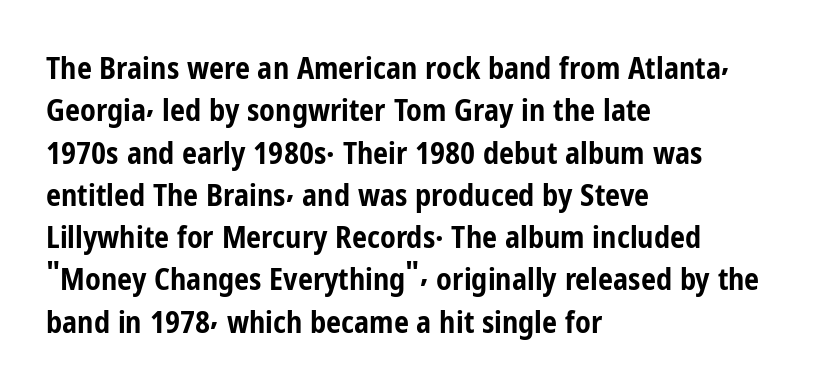
{"serif": "no", "italic": "no", "bold": "yes", "weight": "bold", "width": "condensed", "stroke_contrast": "low", "x_height": "medium", "monospaced": "no", "underline": "no", "align": "left", "line_spacing": "normal", "line_spacing_ratio": 1.41, "letter_spacing": "normal", "letter_spacing_em": 0.0, "glyph_px": 30}
